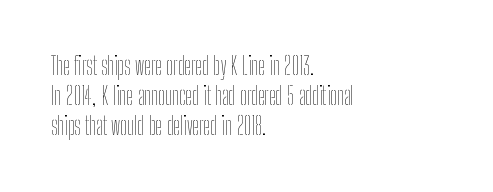
Honestly, there is no underline to notice here at all. The font's upright variant was chosen for this text. Horizontally, the lines are justified to the leading edge only. Bold? No — there's no thickening of the strokes.
